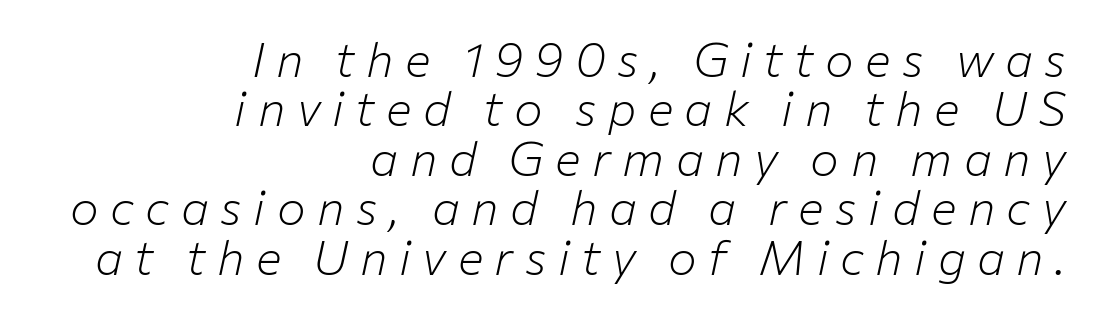
Is the type slanted? Yes — the strokes lean at a clear angle. A bare baseline throughout the passage. Whoever set this chose condensed vertical rhythm over breathing room. The letters advance in unequal steps, a hallmark of proportional type. Heft: none added — not bold.
